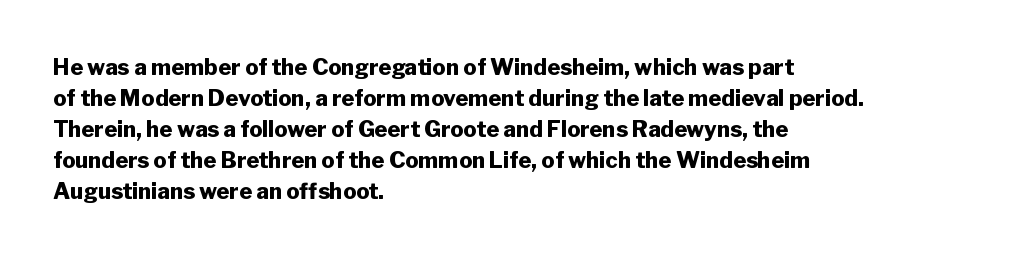
Q: Is the text bold? A: Yes.
Q: Is the text italic (slanted)? A: No, it is upright.
Q: Is the text underlined? A: No.
Q: How is the paragraph aligned? A: Left-aligned.
Q: Is the spacing between letters normal or unusually wide? A: Normal.
Q: Is the spacing between lines tight, normal or loose? A: Normal.
